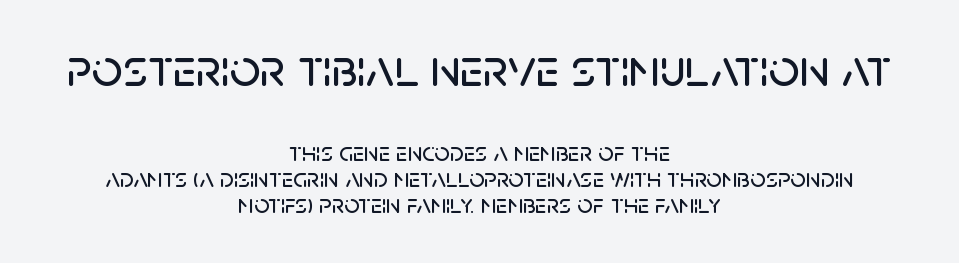
The image shows 54 px sans-serif type, upright; set centered, tight line spacing (0.96x), normal letter spacing, not underlined; the first (top) block is 2.0x larger; low stroke contrast and a large x-height.
